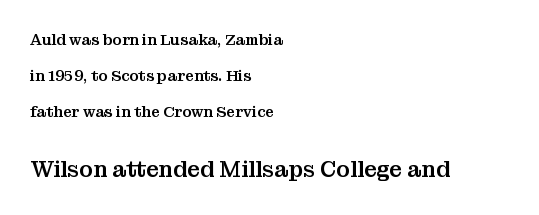
{"italic": "no", "underline": "no", "align": "left", "line_spacing": "loose", "line_spacing_ratio": 2.39, "letter_spacing": "normal", "letter_spacing_em": 0.0, "larger_block": "second", "size_ratio": 1.47, "glyph_px": 22}
